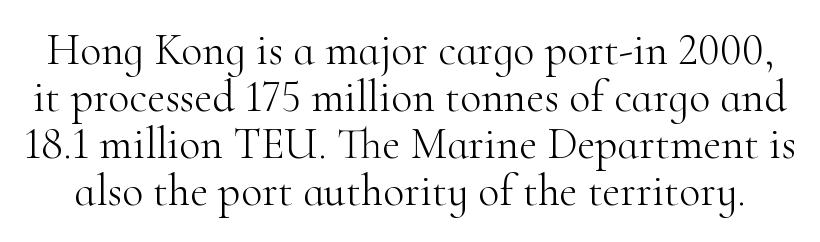
The image shows 44 px light serif type, upright; set tight line spacing (1.07x), normal letter spacing, not underlined; high stroke contrast and a small x-height.
